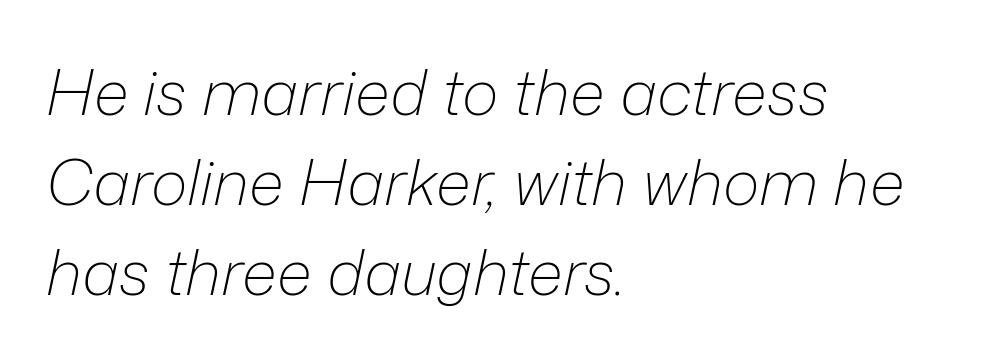
{"italic": "yes", "lean": "right", "slant_degrees": 12, "bold": "no", "weight": "light", "width": "normal", "stroke_contrast": "low", "x_height": "medium", "monospaced": "no", "underline": "no", "align": "left", "line_spacing": "normal", "line_spacing_ratio": 1.43, "letter_spacing": "normal", "letter_spacing_em": 0.0, "glyph_px": 63}
